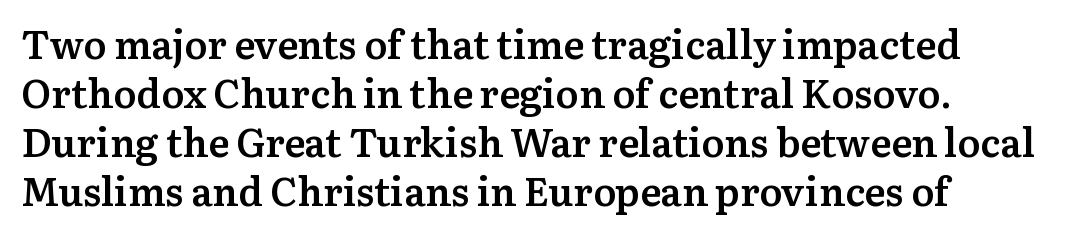
{"serif": "yes", "italic": "no", "bold": "semi", "weight": "semibold", "width": "normal", "stroke_contrast": "medium", "x_height": "medium", "monospaced": "no", "underline": "no", "line_spacing": "normal", "line_spacing_ratio": 1.26, "letter_spacing": "normal", "letter_spacing_em": 0.0, "glyph_px": 39}
